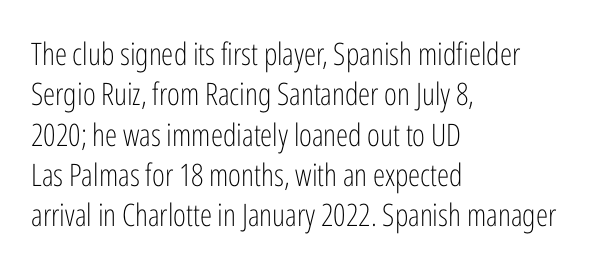
The image shows 31 px light, condensed sans-serif type, upright; set left-aligned, normal line spacing (1.3x), normal letter spacing, not underlined; low stroke contrast and a medium x-height.
